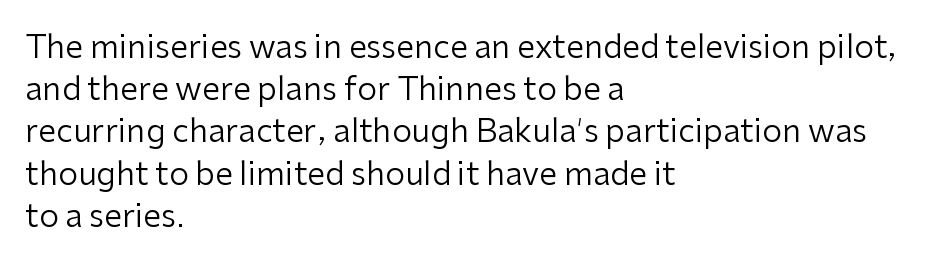
{"serif": "no", "italic": "no", "bold": "no", "weight": "regular", "width": "normal", "stroke_contrast": "low", "x_height": "medium", "monospaced": "no", "underline": "no", "align": "left", "line_spacing": "normal", "line_spacing_ratio": 1.32, "letter_spacing": "normal", "letter_spacing_em": 0.0, "glyph_px": 32}
